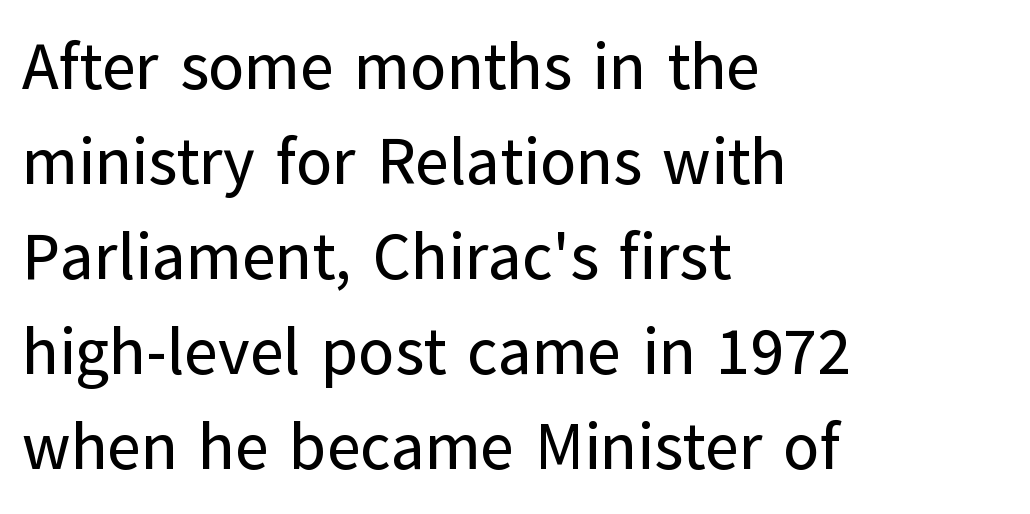
The compositor pushed each line to the left boundary. A typesetter would call this proportional, since set widths differ per character. The rendering shows plain stroke endings on the letterforms — a sans-serif design. Glyph-to-glyph distance matches everyday printed text. This is the regular roman posture of the typeface. Each row of text sits above clean, open space.
